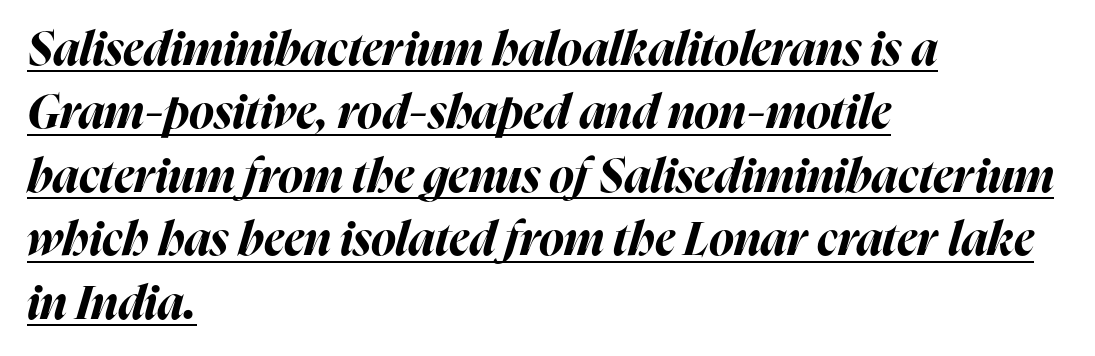
Q: Is the text bold? A: Yes.
Q: Is the text italic (slanted)? A: Yes, it leans right by about 16 degrees.
Q: Is the text underlined? A: Yes.
Q: How is the paragraph aligned? A: Left-aligned.
Q: Is the spacing between letters normal or unusually wide? A: Normal.
Q: Is the spacing between lines tight, normal or loose? A: Normal.
Q: Width (condensed, normal, or wide)? A: Normal.
Q: Stroke contrast? A: High.
Q: x-height? A: Medium.
Q: Monospaced? A: No.
